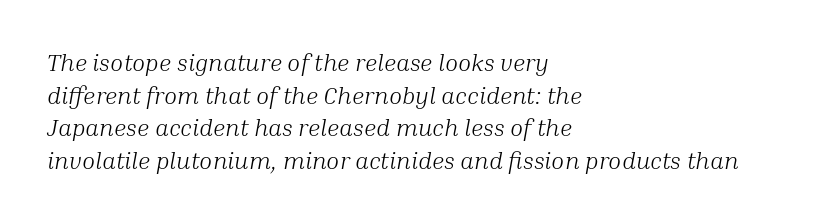
The image shows 24 px text type, italic (leaning right); set left-aligned, normal line spacing (1.36x), normal letter spacing, not underlined.
